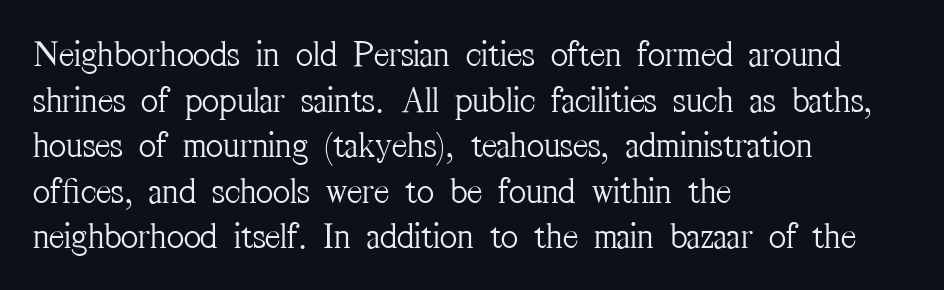
The image shows 37 px light, condensed serif type, upright; set left-aligned, line spacing 1.23x, normal letter spacing, not underlined; medium stroke contrast and a medium x-height.
